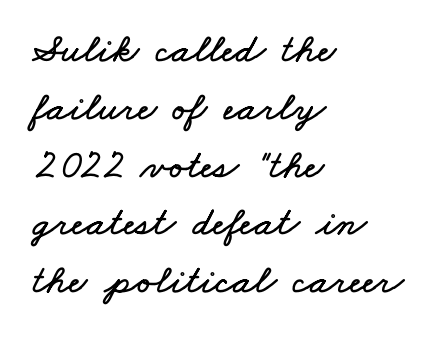
{"width": "wide", "stroke_contrast": "low", "x_height": "small", "monospaced": "no", "underline": "no", "align": "left", "line_spacing": "normal", "line_spacing_ratio": 1.41, "letter_spacing": "normal", "letter_spacing_em": 0.0, "glyph_px": 41}
